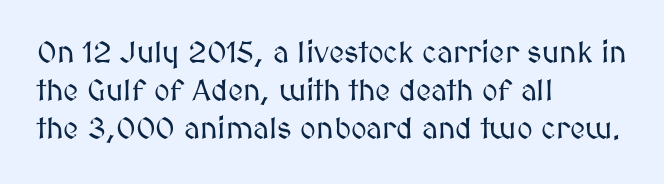
The image shows 30 px text type, upright; set left-aligned, normal line spacing (1.26x), normal letter spacing, not underlined; medium stroke contrast and a medium x-height.
